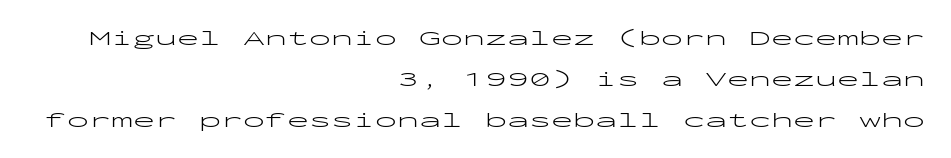
Q: Is the text bold? A: No.
Q: Is the text italic (slanted)? A: No, it is upright.
Q: Is the text underlined? A: No.
Q: How is the paragraph aligned? A: Right-aligned.
Q: Is the spacing between letters normal or unusually wide? A: Normal.
